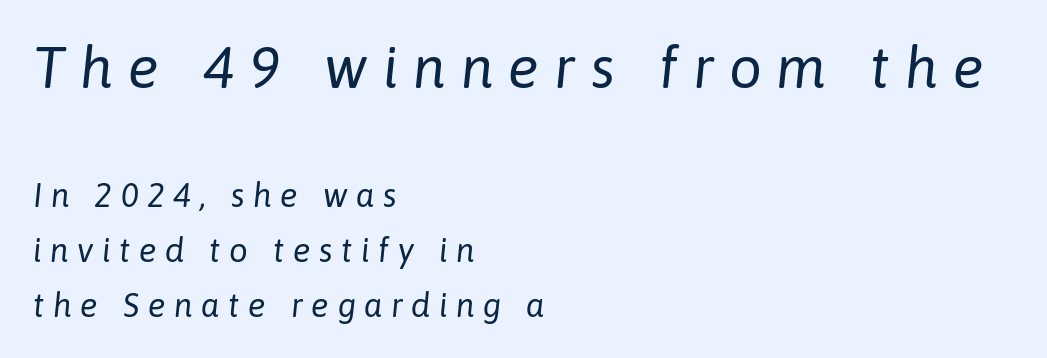
The image shows 58 px regular-weight type, italic (leaning right); set left-aligned, normal line spacing (1.67x), unusually wide letter spacing (+0.26 em), not underlined; the first (top) block is 1.76x larger; low stroke contrast and a medium x-height.
